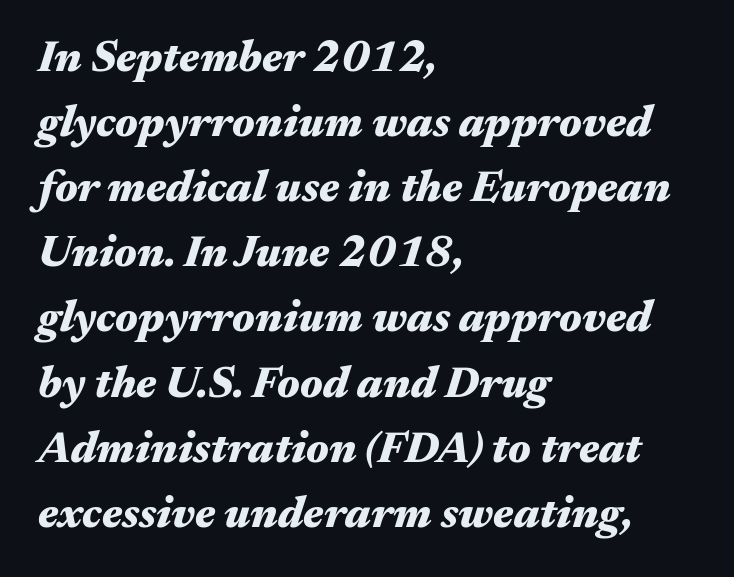
The image shows 44 px heavy, wide type, italic (leaning right); set left-aligned, normal line spacing (1.48x), normal letter spacing, not underlined; medium stroke contrast and a medium x-height.
